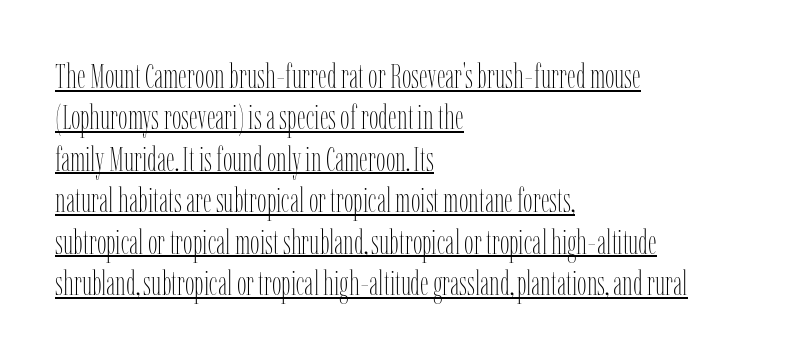
The image shows 34 px thin, condensed type, upright; set left-aligned, line spacing 1.22x, normal letter spacing, underlined; low stroke contrast and a medium x-height.
